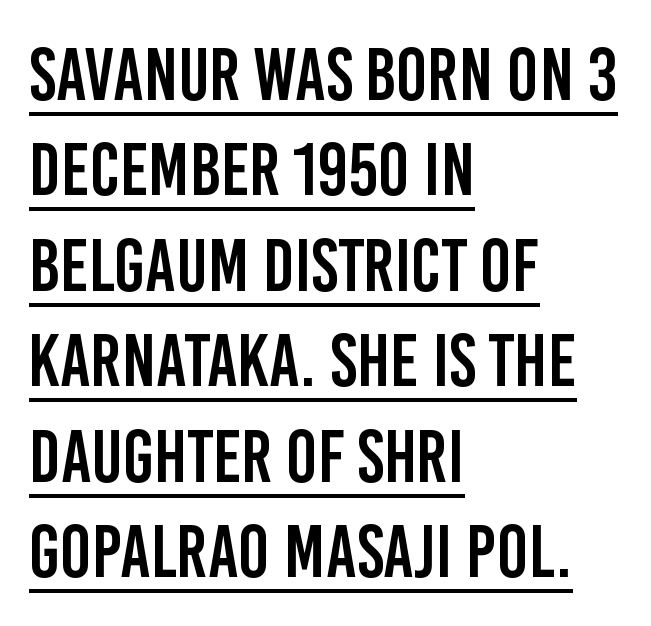
{"serif": "no", "italic": "no", "width": "condensed", "stroke_contrast": "low", "x_height": "large", "monospaced": "no", "underline": "yes", "align": "left", "line_spacing": "normal", "line_spacing_ratio": 1.29, "letter_spacing": "normal", "letter_spacing_em": 0.0, "glyph_px": 74}
